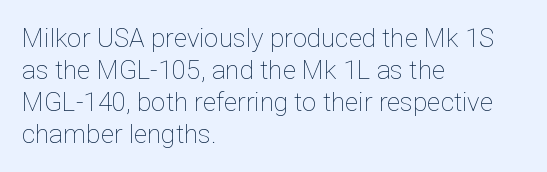
The passage shown is not underscored anywhere. Words appear dense and cohesive because spacing is normal. Alignment: flush left. Unlike italic type, these characters show no tilt at all.
